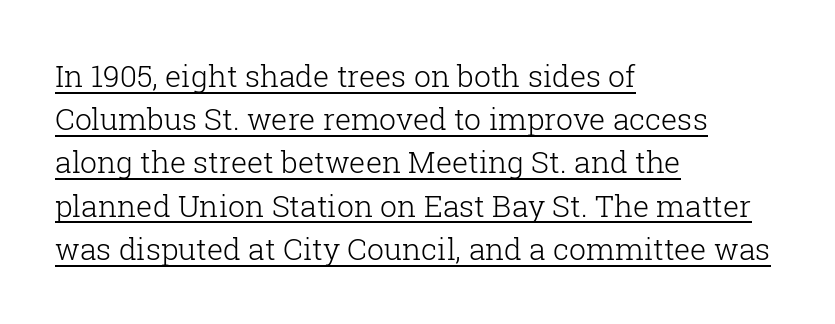
The image shows 30 px light serif type, upright; set left-aligned, normal line spacing (1.44x), normal letter spacing, underlined; low stroke contrast and a medium x-height.
